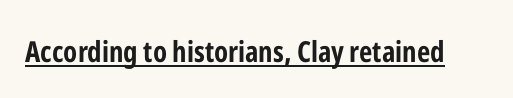
Q: Is the text bold? A: Yes.
Q: Is the text italic (slanted)? A: No, it is upright.
Q: Is the typeface a serif or a sans-serif typeface? A: Sans-serif.
Q: Is the text underlined? A: Yes.
Q: Is the spacing between letters normal or unusually wide? A: Normal.
Q: Width (condensed, normal, or wide)? A: Condensed.
Q: Stroke contrast? A: Low.
Q: x-height? A: Medium.
Q: Monospaced? A: No.
